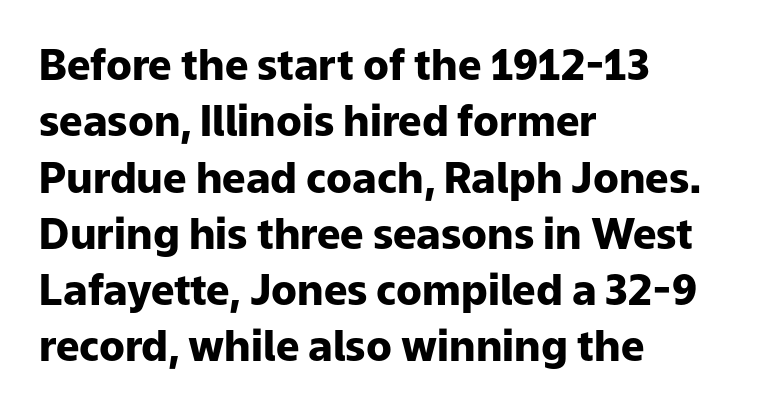
Q: Is the text bold? A: Yes.
Q: Is the text italic (slanted)? A: No, it is upright.
Q: Is the typeface a serif or a sans-serif typeface? A: Sans-serif.
Q: Is the text underlined? A: No.
Q: How is the paragraph aligned? A: Left-aligned.
Q: Is the spacing between letters normal or unusually wide? A: Normal.
Q: Is the spacing between lines tight, normal or loose? A: Normal.
Q: Width (condensed, normal, or wide)? A: Normal.
Q: Stroke contrast? A: Low.
Q: x-height? A: Medium.
Q: Monospaced? A: No.
